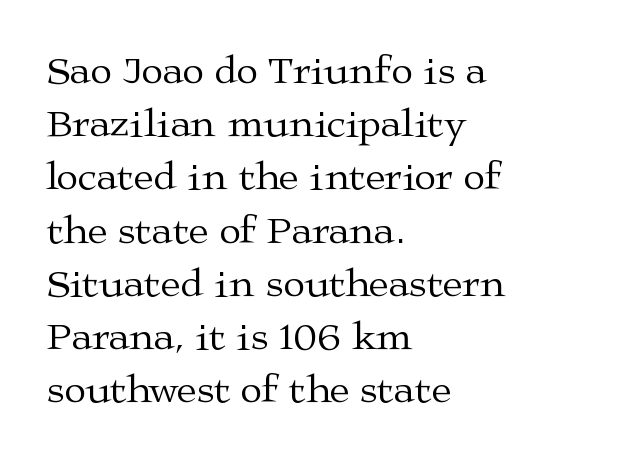
Q: Is the text bold? A: No.
Q: Is the text italic (slanted)? A: No, it is upright.
Q: Is the typeface a serif or a sans-serif typeface? A: Serif.
Q: Is the text underlined? A: No.
Q: How is the paragraph aligned? A: Left-aligned.
Q: Is the spacing between letters normal or unusually wide? A: Normal.
Q: Is the spacing between lines tight, normal or loose? A: Normal.
Q: Width (condensed, normal, or wide)? A: Wide.
Q: Stroke contrast? A: Medium.
Q: x-height? A: Medium.
Q: Monospaced? A: No.
